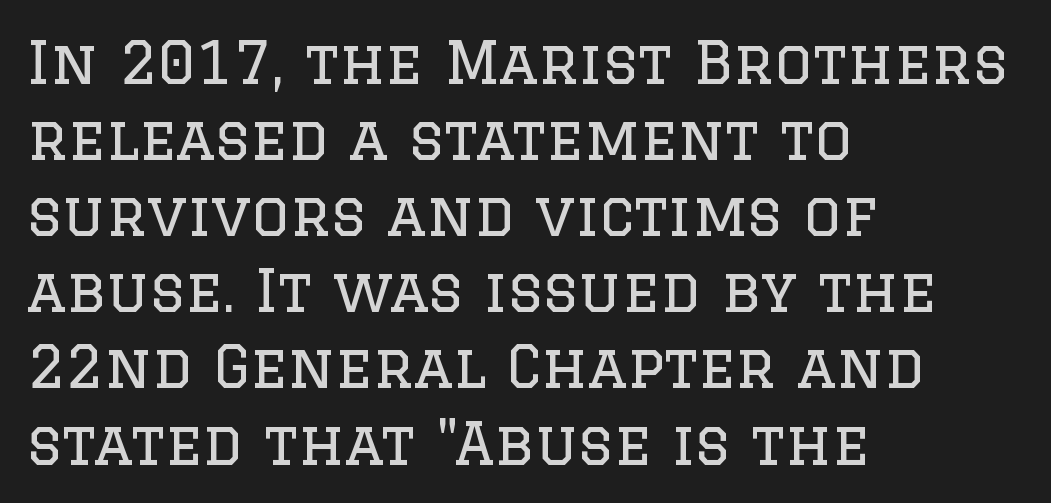
{"serif": "yes", "italic": "no", "bold": "no", "weight": "regular", "width": "normal", "stroke_contrast": "low", "x_height": "large", "monospaced": "no", "underline": "no", "align": "left", "line_spacing": "normal", "line_spacing_ratio": 1.29, "letter_spacing": "normal", "letter_spacing_em": 0.0, "glyph_px": 59}
